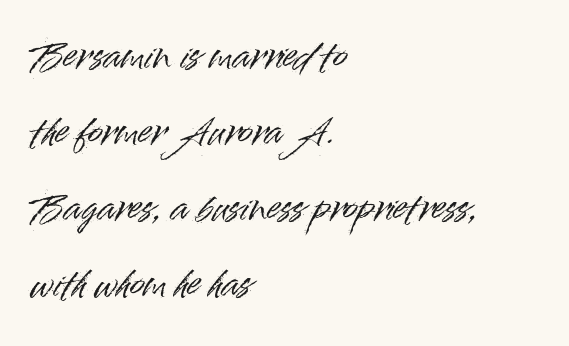
The image shows 35 px sans-serif type; set left-aligned, loose line spacing (2.17x), normal letter spacing, not underlined; high stroke contrast and a small x-height.
